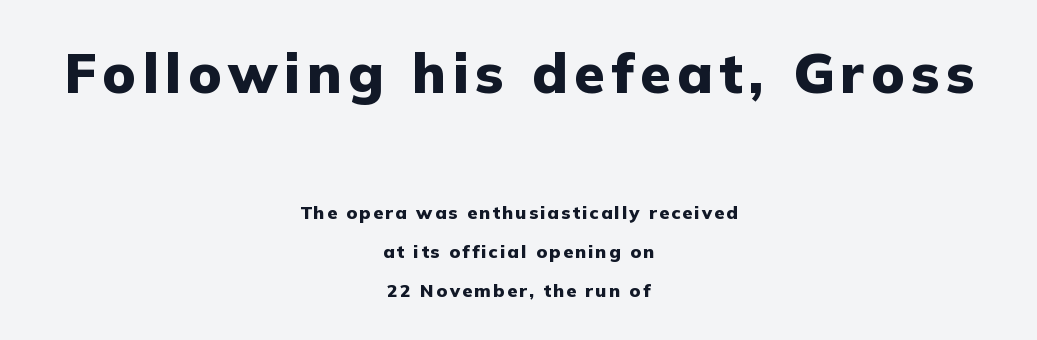
The typeface chosen for these lines omits serifs. The emphasis by scale lands on block number one, above. Think of a printed novel: that variable character pitch is what you see here. If you folded the block vertically in half, each line would mirror itself in length. Caption: bold face, heavy strokes. The words here are not underlined.
